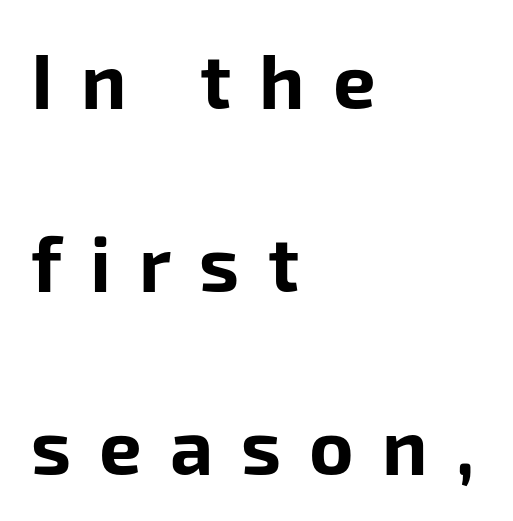
Q: Is the text bold? A: Yes.
Q: Is the text italic (slanted)? A: No, it is upright.
Q: Is the typeface a serif or a sans-serif typeface? A: Sans-serif.
Q: Is the text underlined? A: No.
Q: How is the paragraph aligned? A: Left-aligned.
Q: Is the spacing between letters normal or unusually wide? A: Unusually wide.
Q: Is the spacing between lines tight, normal or loose? A: Loose.
Q: Width (condensed, normal, or wide)? A: Normal.
Q: Stroke contrast? A: Low.
Q: x-height? A: Medium.
Q: Monospaced? A: No.
